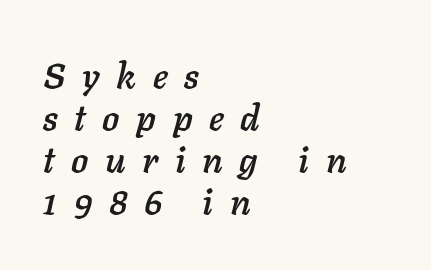
{"italic": "yes", "lean": "right", "slant_degrees": 11, "width": "normal", "stroke_contrast": "low", "x_height": "medium", "monospaced": "no", "underline": "no", "align": "left", "line_spacing_ratio": 1.17, "letter_spacing": "wide", "letter_spacing_em": 0.46, "glyph_px": 36}
